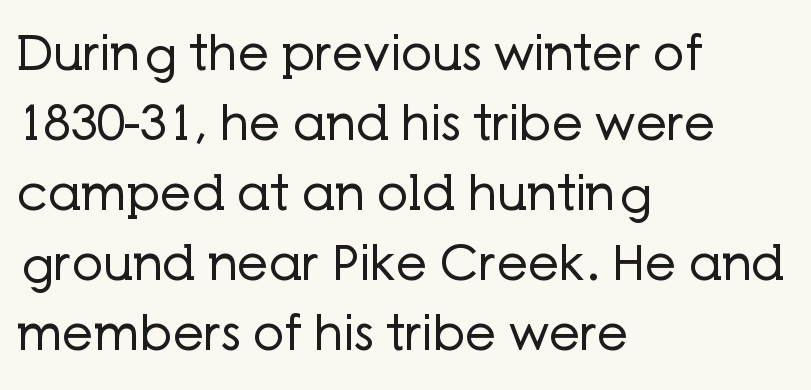
Q: Is the text bold? A: No.
Q: Is the text italic (slanted)? A: No, it is upright.
Q: Is the typeface a serif or a sans-serif typeface? A: Sans-serif.
Q: Is the text underlined? A: No.
Q: How is the paragraph aligned? A: Left-aligned.
Q: Is the spacing between letters normal or unusually wide? A: Normal.
Q: Is the spacing between lines tight, normal or loose? A: Normal.
Q: Width (condensed, normal, or wide)? A: Normal.
Q: Stroke contrast? A: Low.
Q: x-height? A: Medium.
Q: Monospaced? A: No.
